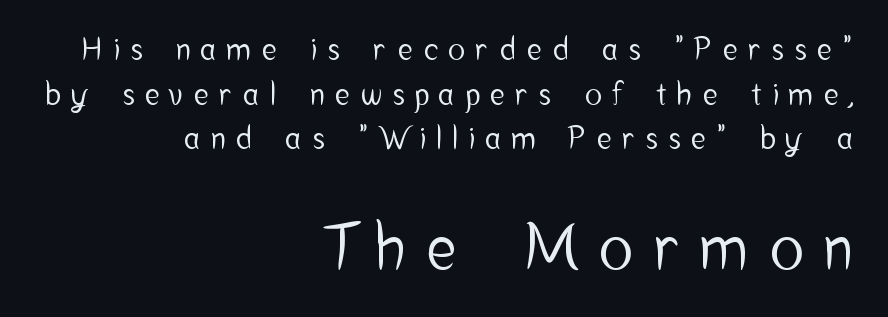
{"serif": "no", "italic": "no", "width": "condensed", "stroke_contrast": "low", "x_height": "medium", "monospaced": "no", "underline": "no", "align": "right", "line_spacing": "normal", "line_spacing_ratio": 1.44, "letter_spacing": "wide", "letter_spacing_em": 0.36, "larger_block": "second", "size_ratio": 2.0, "glyph_px": 62}
